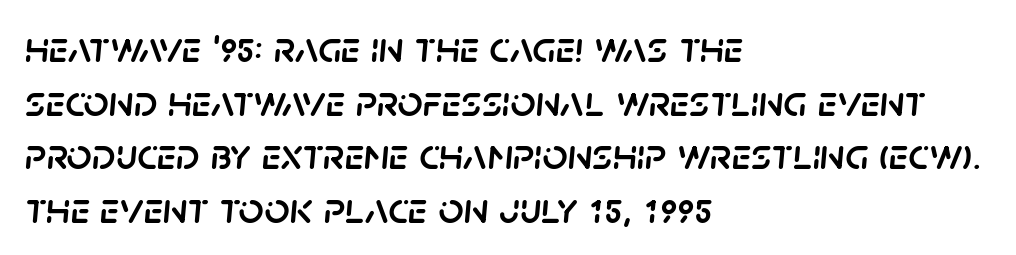
Q: Is the text italic (slanted)? A: Yes, it leans right by about 5 degrees.
Q: Is the text underlined? A: No.
Q: How is the paragraph aligned? A: Left-aligned.
Q: Is the spacing between letters normal or unusually wide? A: Normal.
Q: Width (condensed, normal, or wide)? A: Normal.
Q: Stroke contrast? A: Low.
Q: x-height? A: Large.
Q: Monospaced? A: No.
